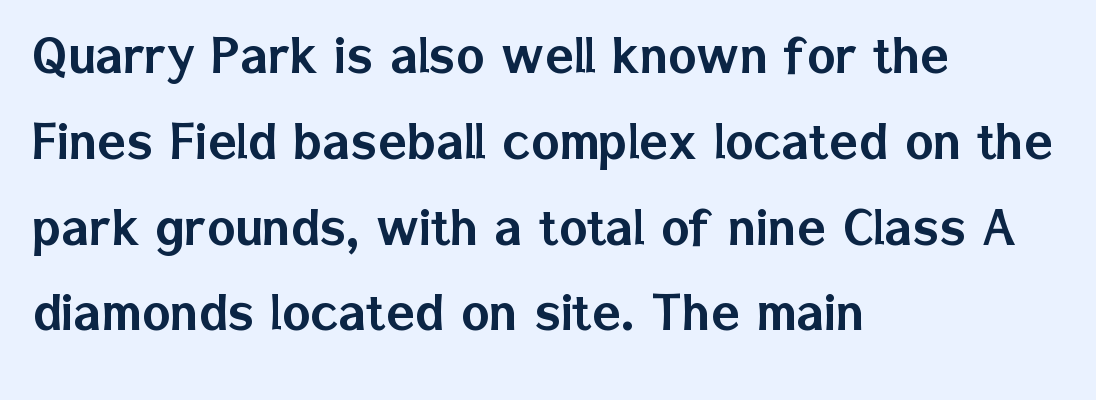
{"serif": "no", "italic": "no", "width": "normal", "stroke_contrast": "low", "x_height": "medium", "monospaced": "no", "underline": "no", "align": "left", "line_spacing": "normal", "line_spacing_ratio": 1.43, "letter_spacing": "normal", "letter_spacing_em": 0.0, "glyph_px": 60}
